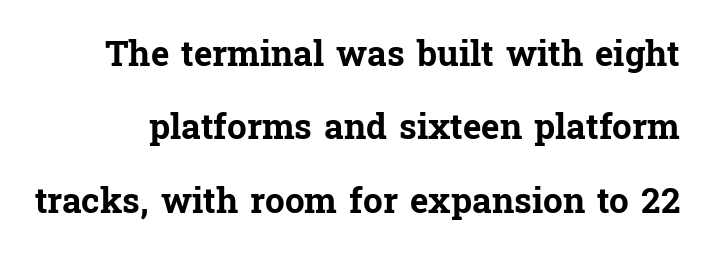
{"serif": "yes", "italic": "no", "bold": "yes", "weight": "bold", "width": "normal", "stroke_contrast": "low", "x_height": "medium", "monospaced": "no", "underline": "no", "line_spacing": "loose", "line_spacing_ratio": 2.1, "letter_spacing": "normal", "letter_spacing_em": 0.0, "glyph_px": 35}
